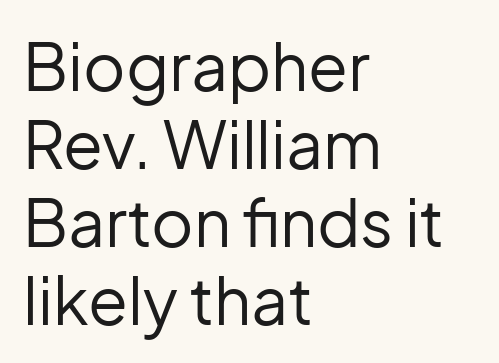
Is this a sans? Yes — the strokes have no serifs. Does extra space separate the letters? No, they use regular spacing. If you drew a line through each stem, it would be perfectly vertical. Here the designer chose a conventional face with non-uniform glyph widths. Weight: not bold — regular or lighter. Leftover space on each line is placed entirely after the last word.
